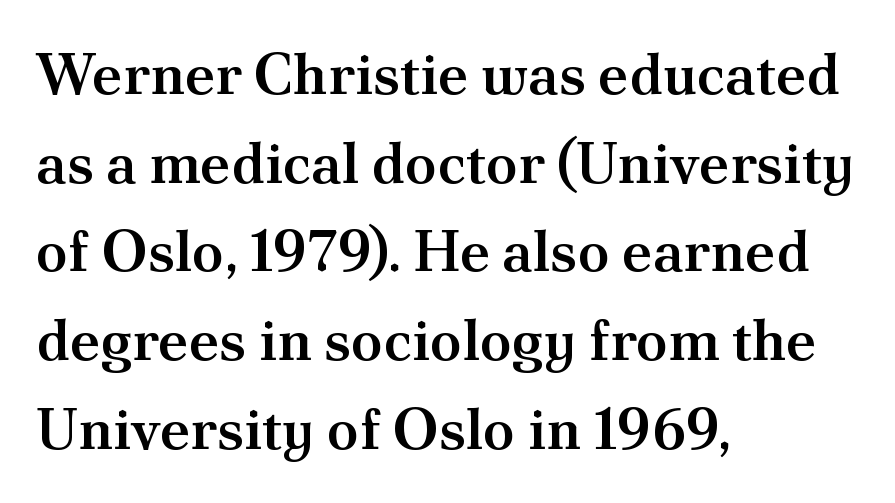
The image shows 58 px semibold serif type, upright; set left-aligned, normal line spacing (1.53x), normal letter spacing, not underlined; medium stroke contrast and a small x-height.
